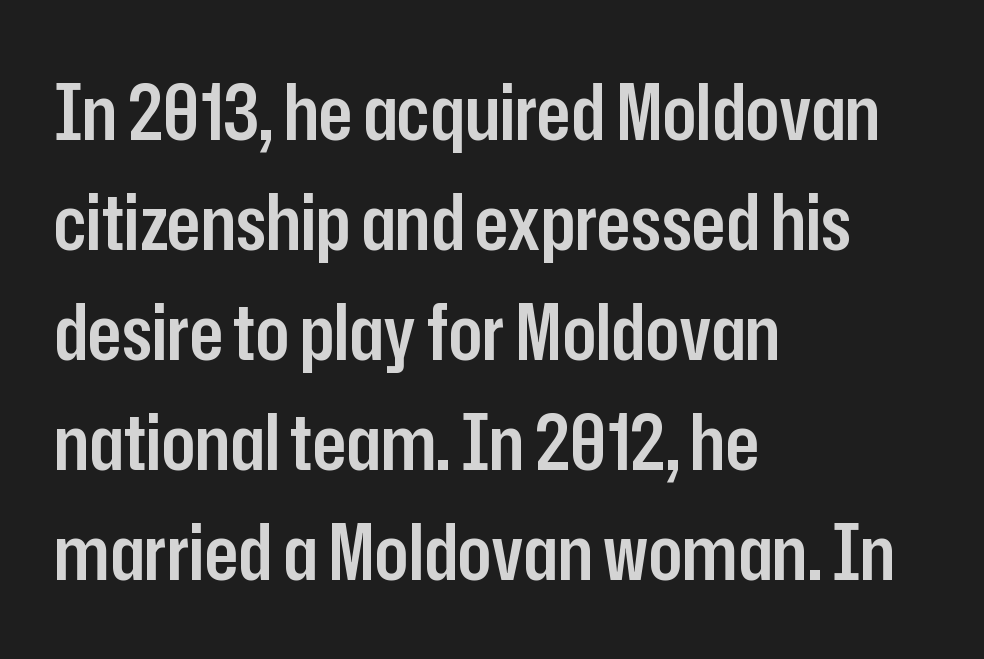
{"serif": "no", "italic": "no", "bold": "semi", "weight": "semibold", "width": "condensed", "stroke_contrast": "low", "x_height": "medium", "monospaced": "no", "underline": "no", "align": "left", "line_spacing": "normal", "line_spacing_ratio": 1.41, "letter_spacing": "normal", "letter_spacing_em": 0.0, "glyph_px": 78}
